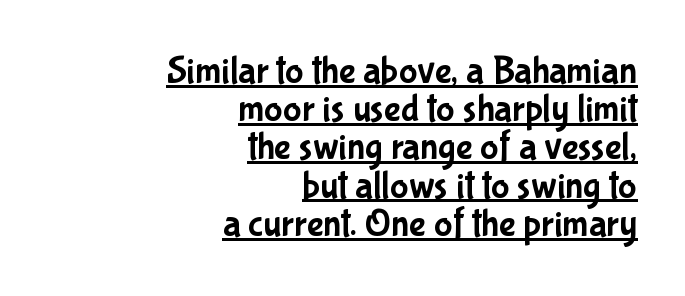
The face used here is proportionally spaced, like ordinary book or web type. In terms of letterspacing, this is plain default setting. The setting favours the right margin, as signatures and pull-quotes sometimes do. Beneath each row of characters lies a ruled line. Is there much room between lines? No — they nearly touch.
